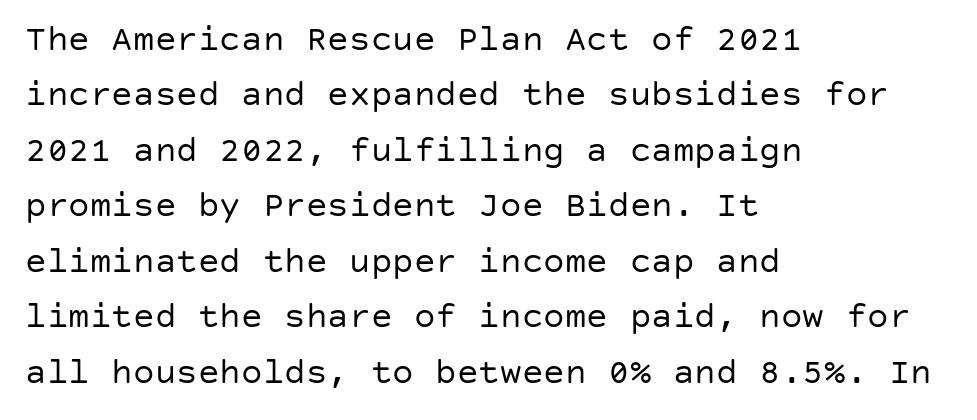
The image shows 36 px regular-weight sans-serif type, upright; set left-aligned, normal line spacing (1.54x), normal letter spacing, not underlined; low stroke contrast and a large x-height.
